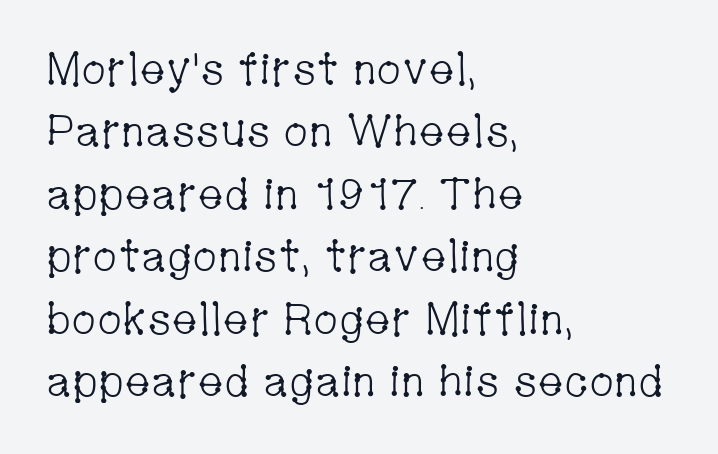
The image shows 44 px light, condensed serif type, upright; set left-aligned, normal line spacing (1.42x), normal letter spacing, not underlined; low stroke contrast and a medium x-height.
